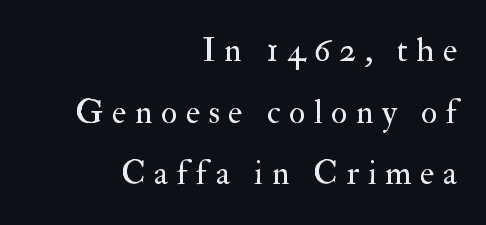
Q: Is the text bold? A: No.
Q: Is the text italic (slanted)? A: No, it is upright.
Q: Is the typeface a serif or a sans-serif typeface? A: Serif.
Q: Is the text underlined? A: No.
Q: How is the paragraph aligned? A: Right-aligned.
Q: Is the spacing between letters normal or unusually wide? A: Unusually wide.
Q: Width (condensed, normal, or wide)? A: Normal.
Q: Stroke contrast? A: Medium.
Q: x-height? A: Small.
Q: Monospaced? A: No.
